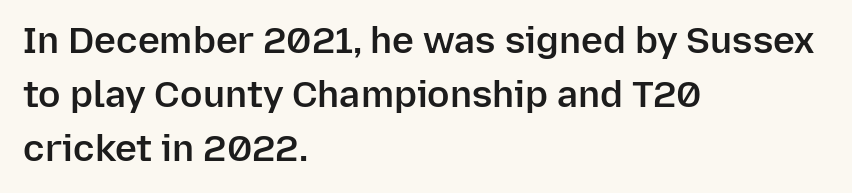
The image shows 37 px semibold sans-serif type, upright; set left-aligned, normal line spacing (1.46x), normal letter spacing, not underlined; low stroke contrast and a medium x-height.
